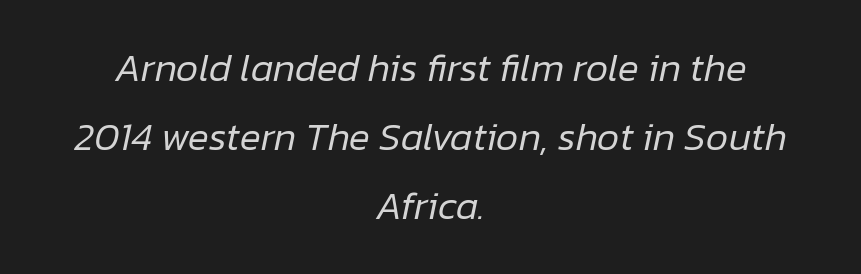
{"italic": "yes", "lean": "right", "slant_degrees": 12, "bold": "no", "weight": "regular", "width": "normal", "stroke_contrast": "low", "x_height": "medium", "monospaced": "no", "underline": "no", "align": "center", "line_spacing_ratio": 1.77, "letter_spacing": "normal", "letter_spacing_em": 0.0, "glyph_px": 39}
